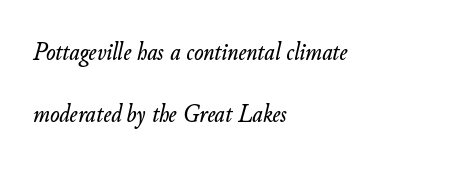
The image shows 25 px text type, italic (leaning right); set left-aligned, loose line spacing (2.49x), normal letter spacing, not underlined.
